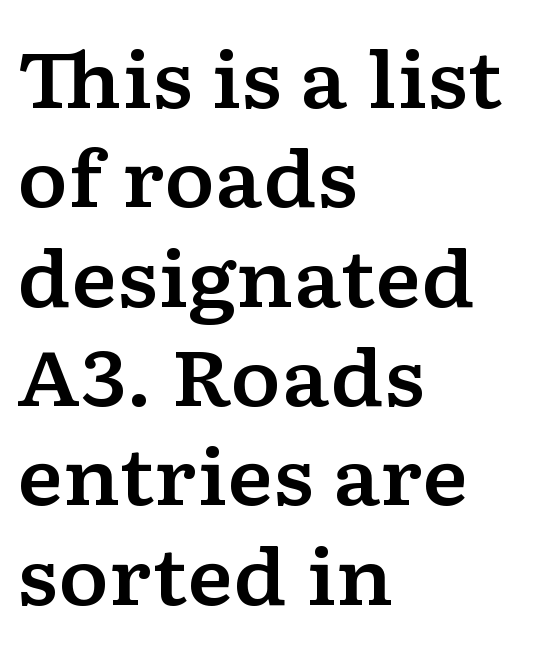
The image shows 77 px wide serif type, upright; set left-aligned, normal line spacing (1.29x), normal letter spacing, not underlined; low stroke contrast and a medium x-height.
